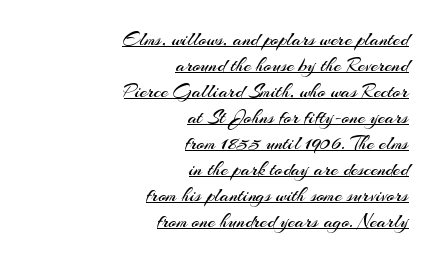
{"bold": "no", "underline": "yes", "align": "right", "line_spacing": "normal", "line_spacing_ratio": 1.3, "letter_spacing": "normal", "letter_spacing_em": 0.0, "glyph_px": 20}
